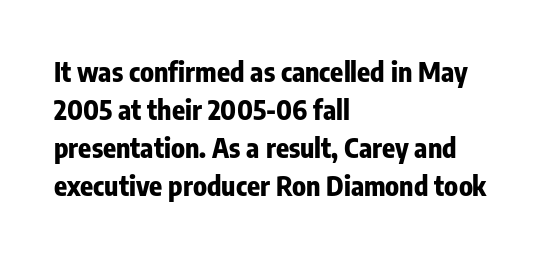
Nothing unusual about the tracking: characters are spaced as the font intends. Glance below the letters and you will spot only blank space. Designer's note — italics off, roman on. Alignment: flush left.
